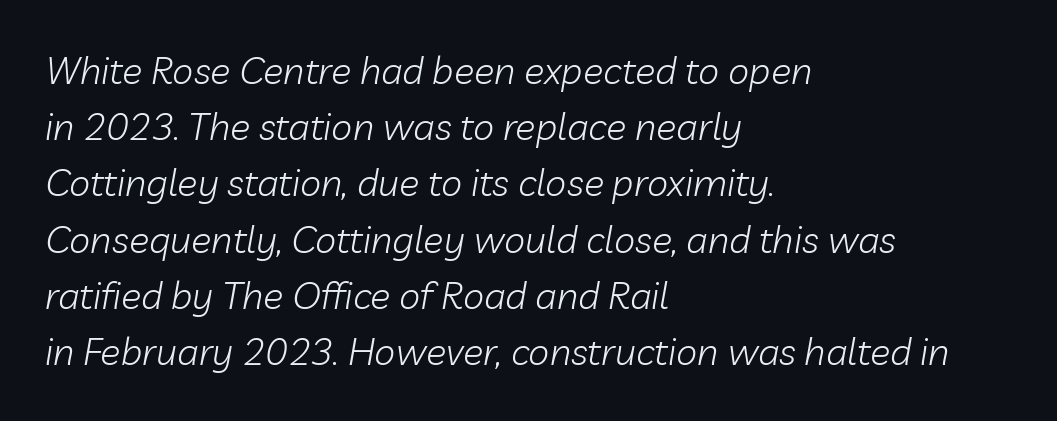
{"italic": "yes", "lean": "right", "slant_degrees": 10, "bold": "no", "weight": "light", "width": "normal", "stroke_contrast": "low", "x_height": "medium", "monospaced": "no", "underline": "no", "align": "left", "line_spacing": "normal", "line_spacing_ratio": 1.48, "letter_spacing": "normal", "letter_spacing_em": 0.0, "glyph_px": 38}
